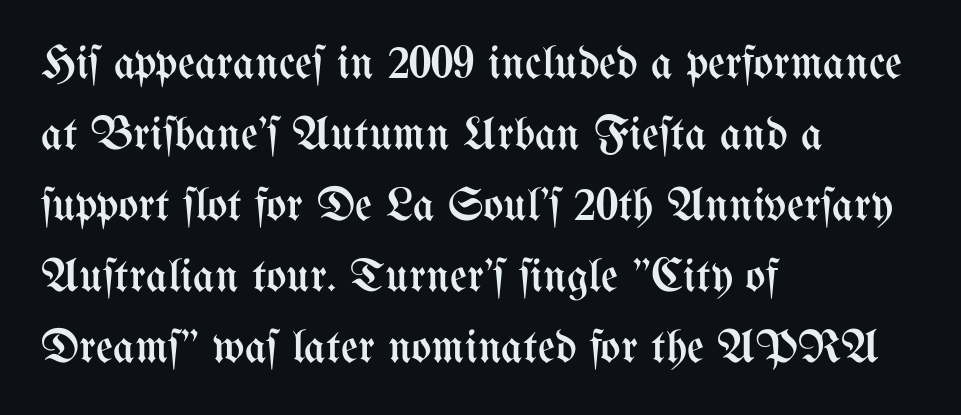
Q: Is the text bold? A: No.
Q: Is the text italic (slanted)? A: No, it is upright.
Q: Is the text underlined? A: No.
Q: How is the paragraph aligned? A: Left-aligned.
Q: Is the spacing between letters normal or unusually wide? A: Normal.
Q: Is the spacing between lines tight, normal or loose? A: Normal.
Q: Width (condensed, normal, or wide)? A: Condensed.
Q: Stroke contrast? A: Medium.
Q: x-height? A: Medium.
Q: Monospaced? A: No.
